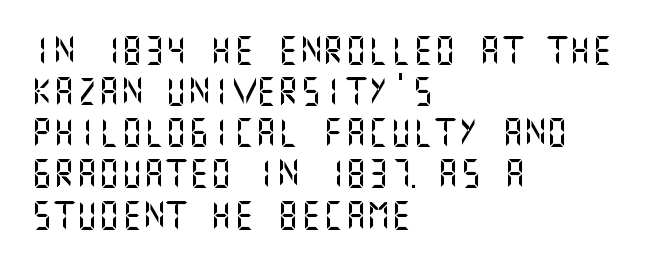
Standard letterfit; no display-style spreading of the glyphs. Upright lettering throughout. These lines sit exactly where default settings would place them. Visually the block forms a straight wall on the left and a jagged coastline on the right. To sum up the face: it is a sans, with no serifs.
